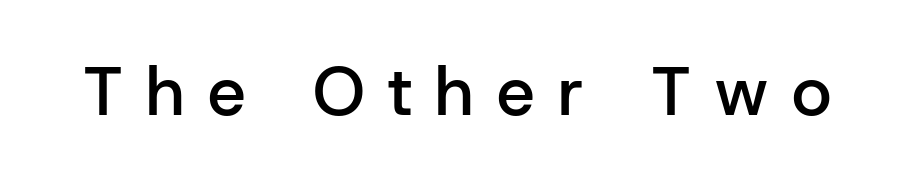
The image shows 68 px semibold sans-serif type, upright; set unusually wide letter spacing (+0.34 em), not underlined; low stroke contrast and a medium x-height.
